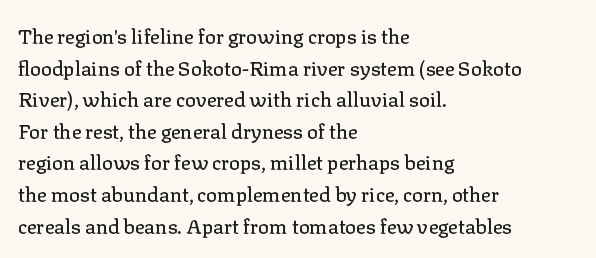
Q: Is the text italic (slanted)? A: No, it is upright.
Q: Is the text underlined? A: No.
Q: How is the paragraph aligned? A: Left-aligned.
Q: Is the spacing between letters normal or unusually wide? A: Normal.
Q: Is the spacing between lines tight, normal or loose? A: Normal.
